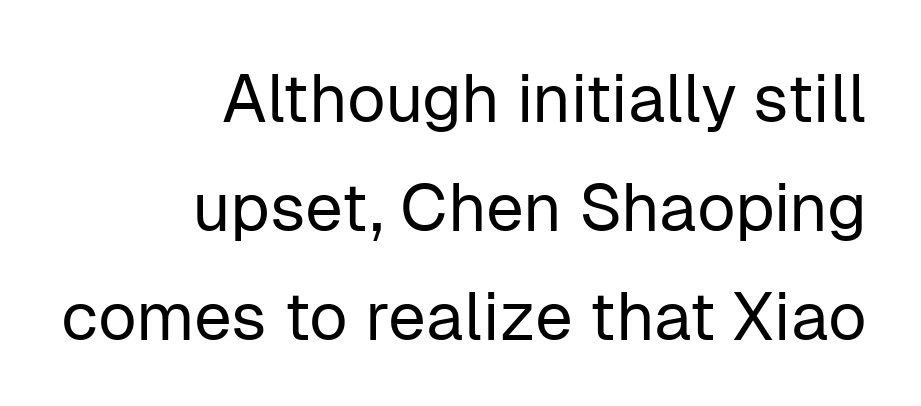
Q: Is the text bold? A: No.
Q: Is the text italic (slanted)? A: No, it is upright.
Q: Is the typeface a serif or a sans-serif typeface? A: Sans-serif.
Q: Is the text underlined? A: No.
Q: How is the paragraph aligned? A: Right-aligned.
Q: Is the spacing between letters normal or unusually wide? A: Normal.
Q: Is the spacing between lines tight, normal or loose? A: Normal.
Q: Width (condensed, normal, or wide)? A: Normal.
Q: Stroke contrast? A: Low.
Q: x-height? A: Medium.
Q: Monospaced? A: No.
